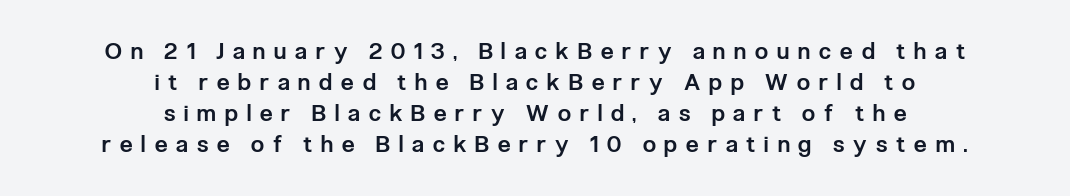
The image shows 23 px text type, upright; set centered, normal line spacing (1.35x), unusually wide letter spacing (+0.39 em), not underlined.
